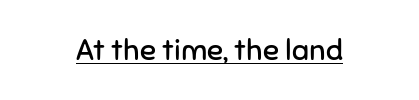
Q: Is the text bold? A: No.
Q: Is the text italic (slanted)? A: No, it is upright.
Q: Is the typeface a serif or a sans-serif typeface? A: Sans-serif.
Q: Is the text underlined? A: Yes.
Q: How is the paragraph aligned? A: Centered.
Q: Is the spacing between letters normal or unusually wide? A: Normal.
Q: Width (condensed, normal, or wide)? A: Normal.
Q: Stroke contrast? A: Low.
Q: x-height? A: Medium.
Q: Monospaced? A: No.
